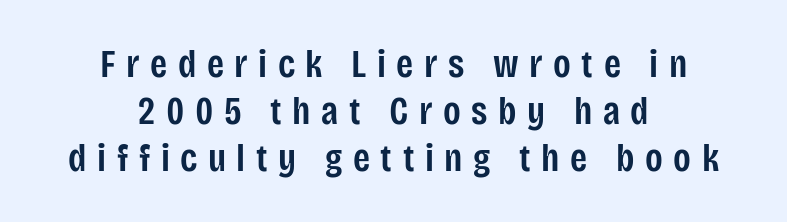
Q: Is the text bold? A: Semi-bold.
Q: Is the text italic (slanted)? A: No, it is upright.
Q: Is the typeface a serif or a sans-serif typeface? A: Sans-serif.
Q: Is the text underlined? A: No.
Q: How is the paragraph aligned? A: Centered.
Q: Is the spacing between letters normal or unusually wide? A: Unusually wide.
Q: Width (condensed, normal, or wide)? A: Condensed.
Q: Stroke contrast? A: Low.
Q: x-height? A: Large.
Q: Monospaced? A: No.
